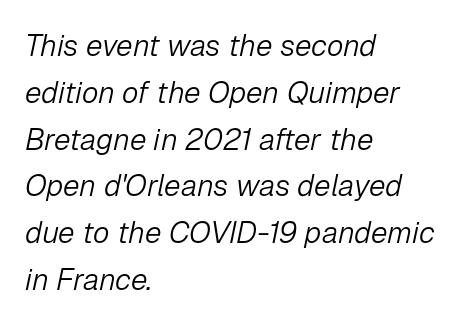
The image shows 30 px light type, italic (leaning right); set left-aligned, normal line spacing (1.56x), normal letter spacing, not underlined; low stroke contrast and a medium x-height.
